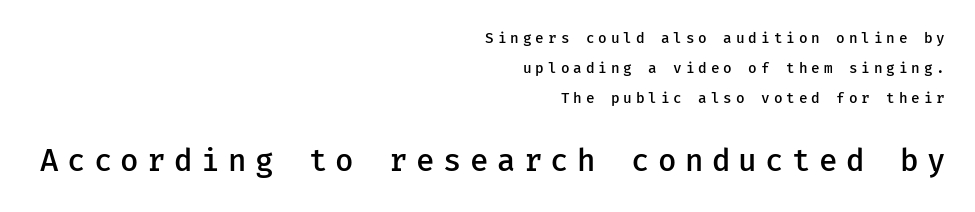
Q: Is the text bold? A: Semi-bold.
Q: Is the text italic (slanted)? A: No, it is upright.
Q: Is the typeface a serif or a sans-serif typeface? A: Sans-serif.
Q: Is the text underlined? A: No.
Q: How is the paragraph aligned? A: Right-aligned.
Q: Is the spacing between letters normal or unusually wide? A: Unusually wide.
Q: Is the spacing between lines tight, normal or loose? A: Loose.
Q: Which block of text is set in a larger size, the first (top) or the second (bottom)? A: The second (bottom) one.
Q: Width (condensed, normal, or wide)? A: Normal.
Q: Stroke contrast? A: Low.
Q: x-height? A: Medium.
Q: Monospaced? A: Yes.
